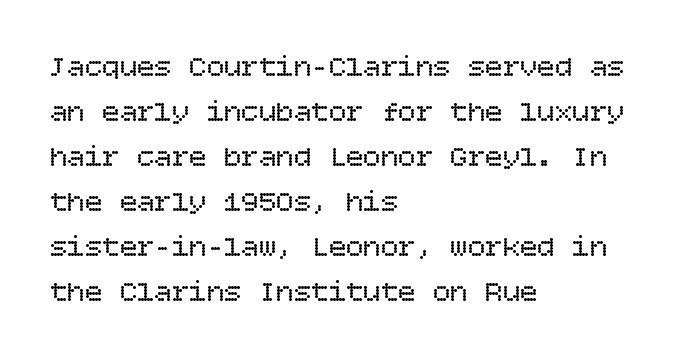
The image shows 29 px regular-weight type, upright; set left-aligned, normal line spacing (1.55x), normal letter spacing, not underlined; low stroke contrast and a large x-height.
